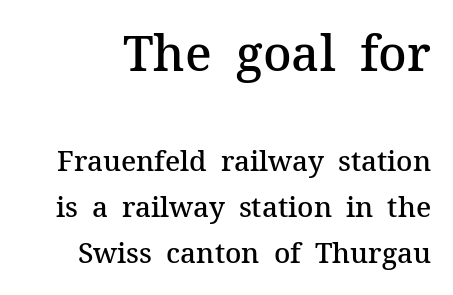
Look at the glyph heights: the upper group is clearly the bigger setting. In terms of letterform style, serifs are clearly present. The letters advance in unequal steps, a hallmark of proportional type. Beneath every word, the page is bare. A normal amount of white space separates one row of letters from the next. The glyphs have the mass of a demibold cut, below bold.
